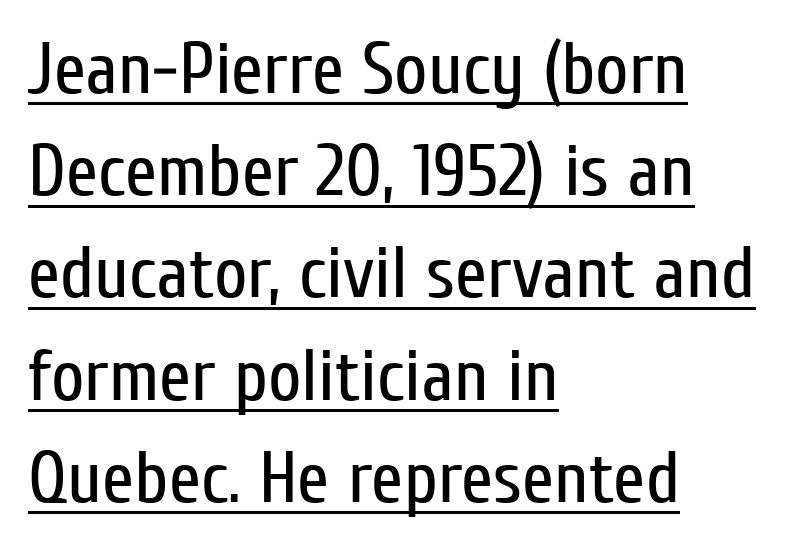
{"serif": "no", "italic": "no", "bold": "no", "weight": "regular", "width": "condensed", "stroke_contrast": "low", "x_height": "medium", "monospaced": "no", "underline": "yes", "align": "left", "line_spacing": "normal", "line_spacing_ratio": 1.4, "letter_spacing": "normal", "letter_spacing_em": 0.0, "glyph_px": 73}
